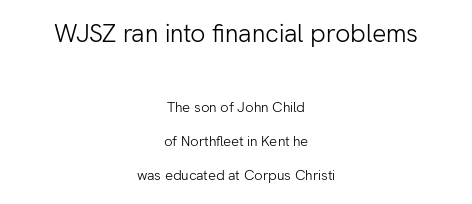
Q: Is the text bold? A: No.
Q: Is the text italic (slanted)? A: No, it is upright.
Q: Is the text underlined? A: No.
Q: How is the paragraph aligned? A: Centered.
Q: Is the spacing between letters normal or unusually wide? A: Normal.
Q: Is the spacing between lines tight, normal or loose? A: Loose.
Q: Which block of text is set in a larger size, the first (top) or the second (bottom)? A: The first (top) one.
